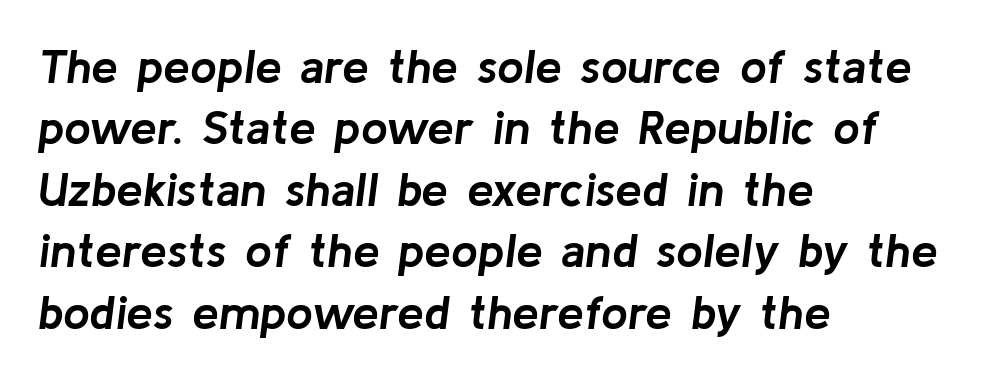
{"italic": "yes", "lean": "right", "slant_degrees": 8, "bold": "yes", "weight": "semibold", "width": "normal", "stroke_contrast": "low", "x_height": "medium", "monospaced": "no", "underline": "no", "align": "left", "line_spacing": "normal", "line_spacing_ratio": 1.28, "letter_spacing": "normal", "letter_spacing_em": 0.0, "glyph_px": 48}
